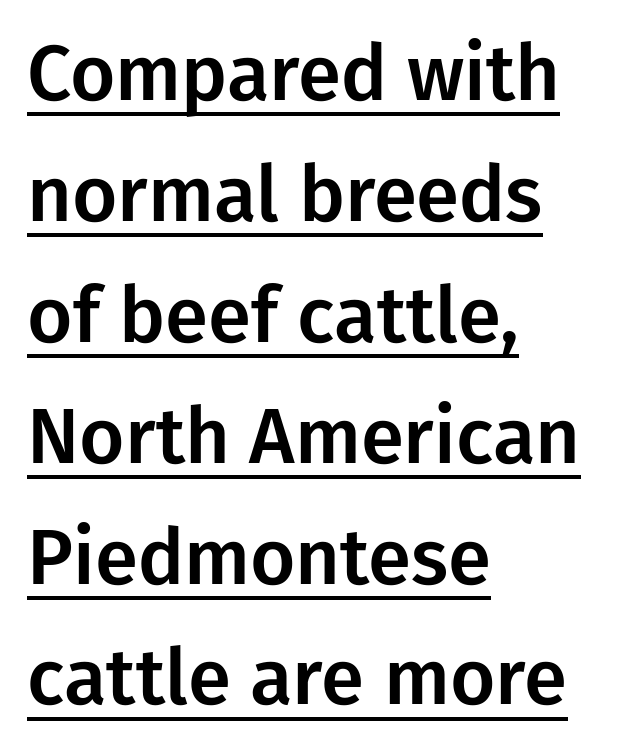
The image shows 78 px sans-serif type, upright; set left-aligned, normal line spacing (1.55x), normal letter spacing, underlined; low stroke contrast and a medium x-height.
